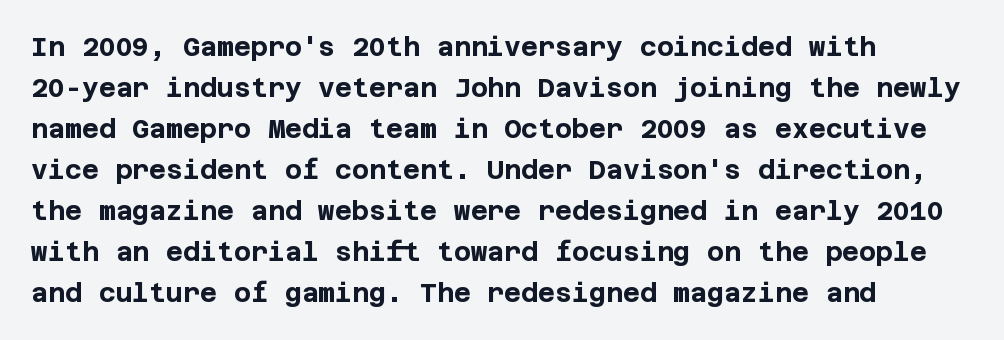
The image shows 26 px bold type, upright; set left-aligned, normal line spacing (1.58x), normal letter spacing, not underlined.
